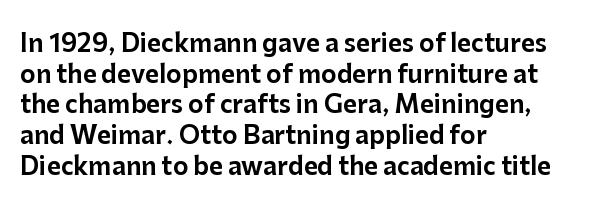
The image shows 24 px text type, upright; set left-aligned, normal line spacing (1.28x), normal letter spacing, not underlined.
